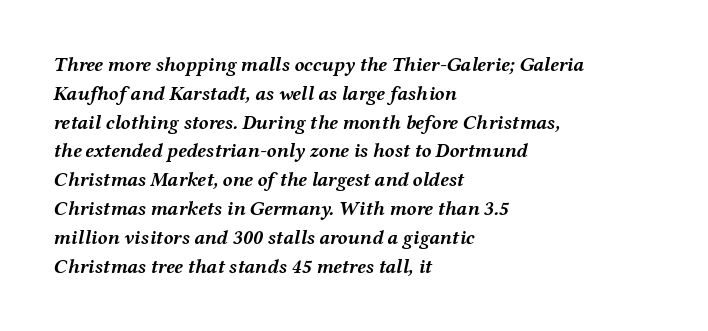
Q: Is the text bold? A: Yes.
Q: Is the text italic (slanted)? A: Yes, it leans right by about 12 degrees.
Q: Is the text underlined? A: No.
Q: How is the paragraph aligned? A: Left-aligned.
Q: Is the spacing between letters normal or unusually wide? A: Normal.
Q: Is the spacing between lines tight, normal or loose? A: Normal.
